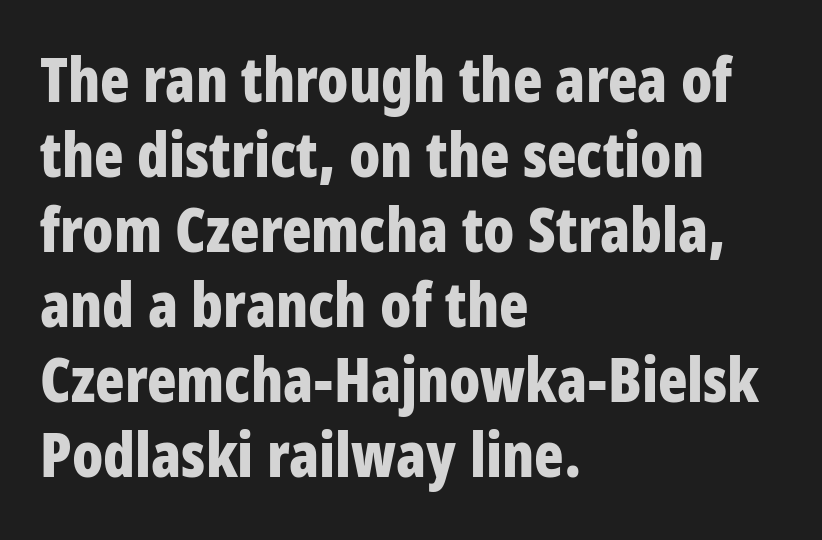
Q: Is the text bold? A: Yes.
Q: Is the text italic (slanted)? A: No, it is upright.
Q: Is the typeface a serif or a sans-serif typeface? A: Sans-serif.
Q: Is the text underlined? A: No.
Q: How is the paragraph aligned? A: Left-aligned.
Q: Is the spacing between letters normal or unusually wide? A: Normal.
Q: Width (condensed, normal, or wide)? A: Condensed.
Q: Stroke contrast? A: Low.
Q: x-height? A: Large.
Q: Monospaced? A: No.
